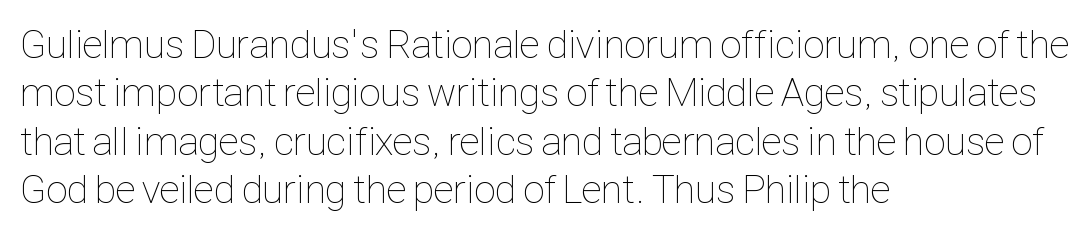
The rendering uses natural spacing where letterforms have individual widths. Descenders hang freely into open space. The passage shown is not bold in any degree. Where is the straight margin? On the left.
